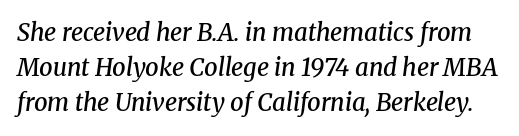
{"italic": "yes", "lean": "right", "slant_degrees": 8, "bold": "semi", "underline": "no", "line_spacing": "normal", "line_spacing_ratio": 1.46, "letter_spacing": "normal", "letter_spacing_em": 0.0, "glyph_px": 24}
